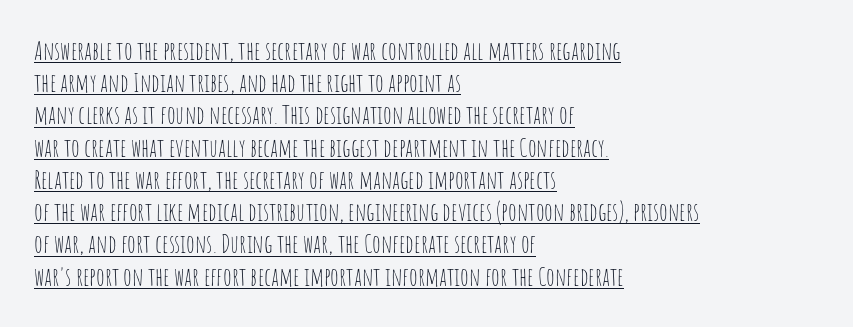
Q: Is the text bold? A: No.
Q: Is the text italic (slanted)? A: No, it is upright.
Q: Is the text underlined? A: Yes.
Q: How is the paragraph aligned? A: Left-aligned.
Q: Is the spacing between letters normal or unusually wide? A: Normal.
Q: Is the spacing between lines tight, normal or loose? A: Normal.
